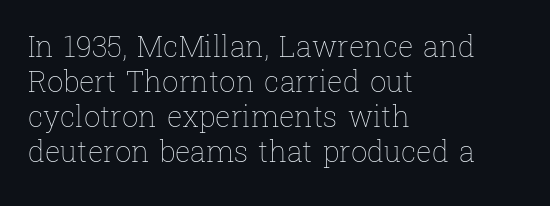
The image shows 29 px thin type, upright; set left-aligned, line spacing 1.21x, normal letter spacing, not underlined; low stroke contrast and a medium x-height.
